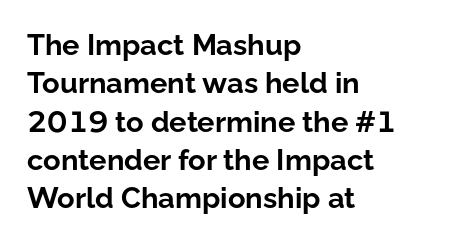
{"serif": "no", "italic": "no", "bold": "yes", "weight": "bold", "width": "normal", "stroke_contrast": "low", "x_height": "medium", "monospaced": "no", "underline": "no", "align": "left", "line_spacing": "normal", "line_spacing_ratio": 1.32, "letter_spacing": "normal", "letter_spacing_em": 0.0, "glyph_px": 29}
